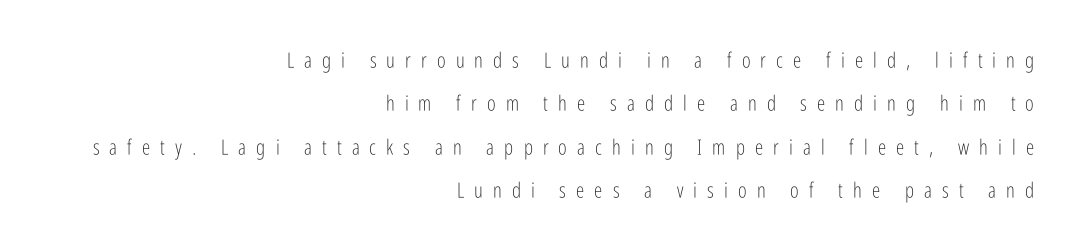
The characters are drawn with everyday or finer stroke widths. Letter spacing: wide. Notice how the passage keeps a crisp vertical edge on the right only. It's the straight-up-and-down kind of type. A clean baseline with only descenders dipping below it. Honestly, the rows look like they've been pulled way apart.
